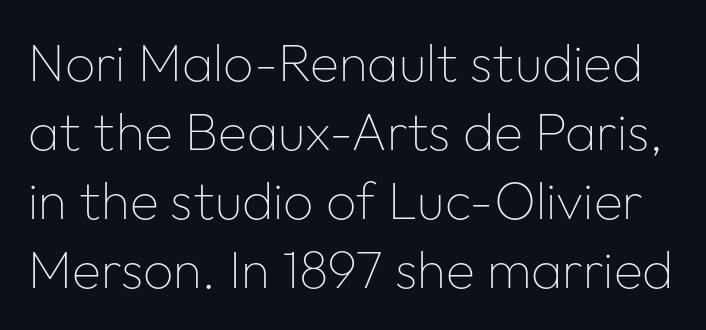
Q: Is the text bold? A: No.
Q: Is the text italic (slanted)? A: No, it is upright.
Q: Is the typeface a serif or a sans-serif typeface? A: Sans-serif.
Q: Is the text underlined? A: No.
Q: Is the spacing between letters normal or unusually wide? A: Normal.
Q: Is the spacing between lines tight, normal or loose? A: Normal.
Q: Width (condensed, normal, or wide)? A: Normal.
Q: Stroke contrast? A: Low.
Q: x-height? A: Medium.
Q: Monospaced? A: No.
